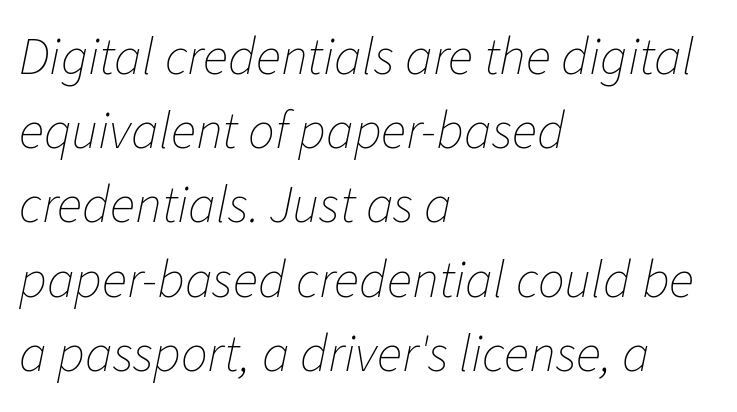
Normally led — the rows are evenly, conventionally spaced. Varying glyph widths throughout — classic text-font behaviour. The typesetter chose a ragged-right arrangement here. The rendering applies a slant to the glyphs. The tracking reads as untouched default to a designer's eye.
